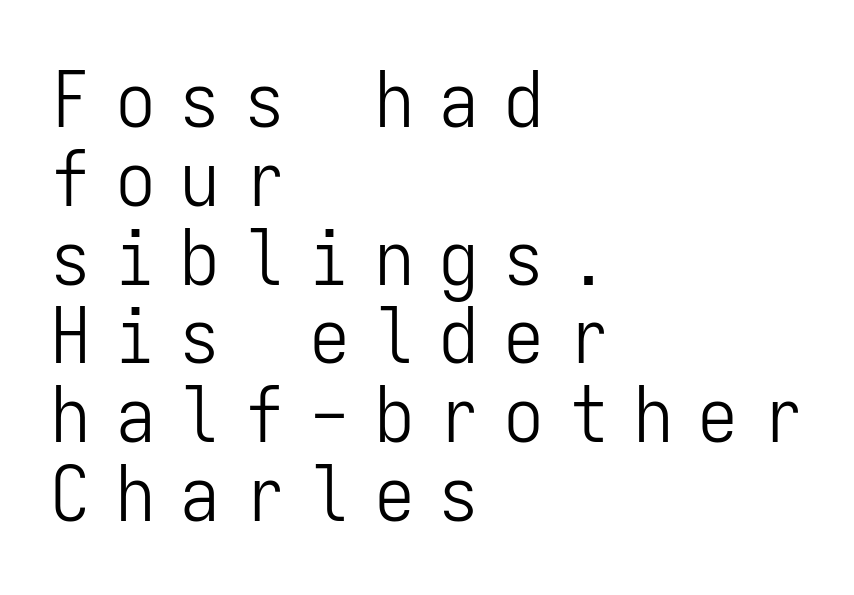
Type without underlining. This is sans-serif lettering, the kind often seen on screens and signage. These glyphs show unthickened strokes, regular width or finer. The ragged edge is on the right, which tells us the setting is flush left. The lettering stays uniformly vertical, giving the passage a roman look.
